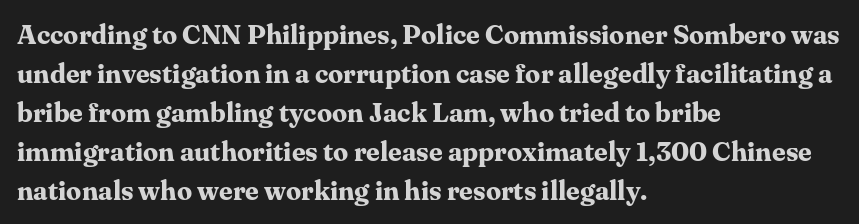
Q: Is the text bold? A: Yes.
Q: Is the text italic (slanted)? A: No, it is upright.
Q: Is the text underlined? A: No.
Q: How is the paragraph aligned? A: Left-aligned.
Q: Is the spacing between letters normal or unusually wide? A: Normal.
Q: Is the spacing between lines tight, normal or loose? A: Normal.
